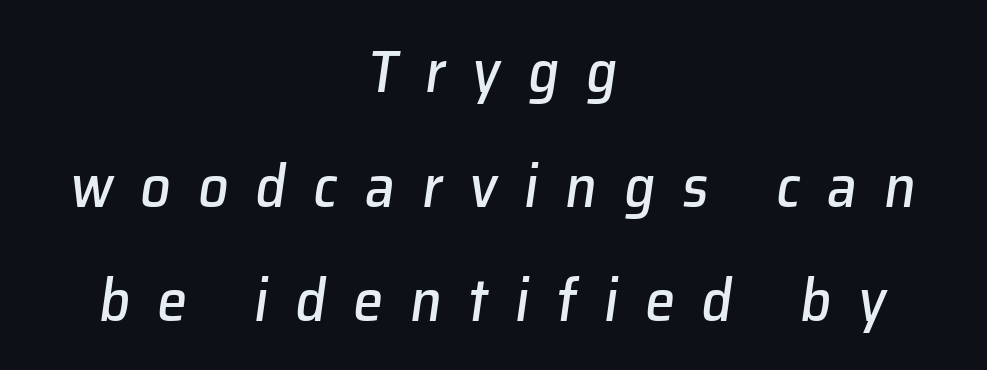
{"italic": "yes", "lean": "right", "slant_degrees": 8, "width": "normal", "stroke_contrast": "low", "x_height": "medium", "monospaced": "no", "underline": "no", "align": "center", "line_spacing": "loose", "line_spacing_ratio": 1.91, "letter_spacing": "wide", "letter_spacing_em": 0.45, "glyph_px": 60}
